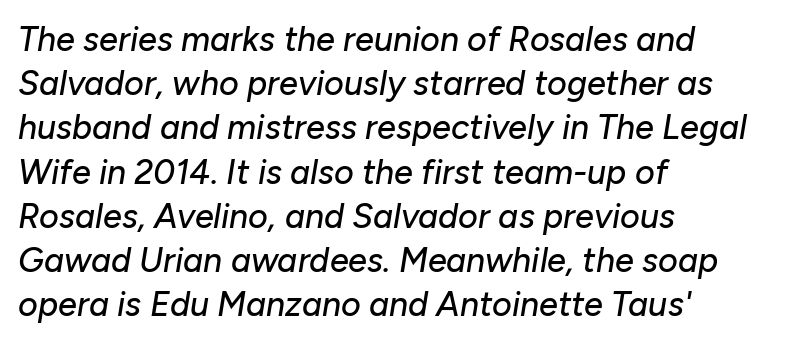
Q: Is the text italic (slanted)? A: Yes, it leans right by about 10 degrees.
Q: Is the text underlined? A: No.
Q: How is the paragraph aligned? A: Left-aligned.
Q: Is the spacing between letters normal or unusually wide? A: Normal.
Q: Is the spacing between lines tight, normal or loose? A: Normal.
Q: Width (condensed, normal, or wide)? A: Normal.
Q: Stroke contrast? A: Low.
Q: x-height? A: Medium.
Q: Monospaced? A: No.
